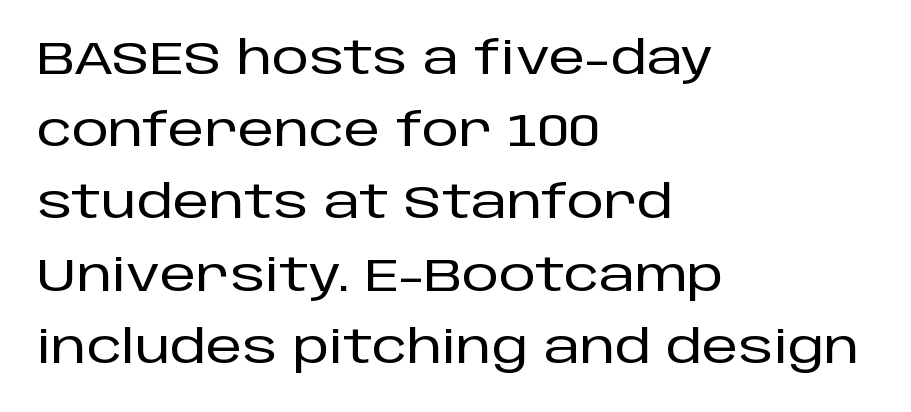
{"serif": "no", "italic": "no", "width": "normal", "stroke_contrast": "low", "x_height": "large", "monospaced": "no", "underline": "no", "align": "left", "line_spacing": "normal", "line_spacing_ratio": 1.57, "letter_spacing": "normal", "letter_spacing_em": 0.0, "glyph_px": 46}
